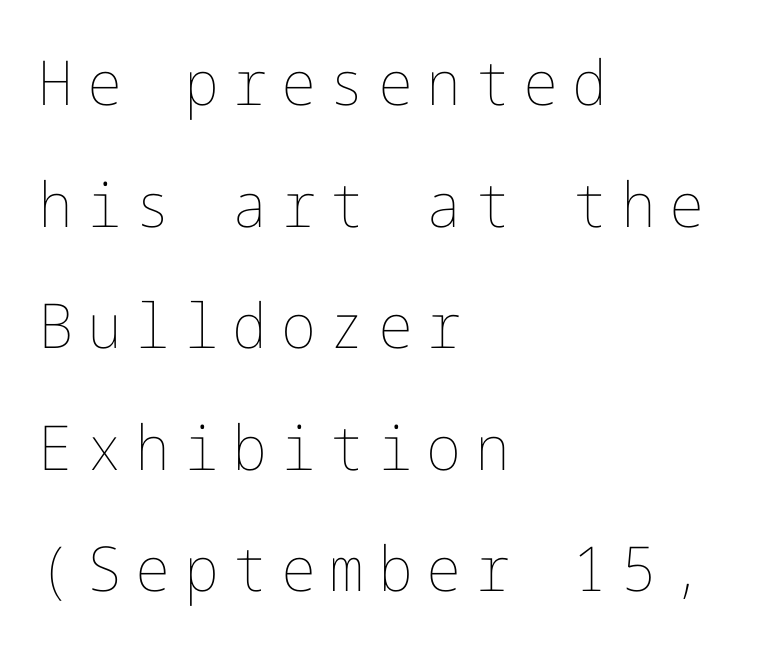
Q: Is the text bold? A: No.
Q: Is the text italic (slanted)? A: No, it is upright.
Q: Is the text underlined? A: No.
Q: How is the paragraph aligned? A: Left-aligned.
Q: Is the spacing between letters normal or unusually wide? A: Unusually wide.
Q: Is the spacing between lines tight, normal or loose? A: Loose.
Q: Width (condensed, normal, or wide)? A: Normal.
Q: Stroke contrast? A: Low.
Q: x-height? A: Medium.
